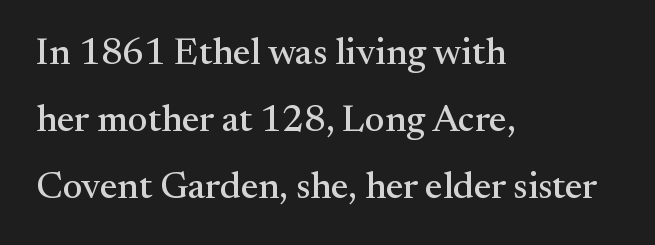
Tracking here is standard; glyphs follow each other at the usual distance. The specimen reads as upright at a glance. The setting favours the left margin, as ordinary paragraphs usually do. Are there feet on the stems? There are — it's a serif.
